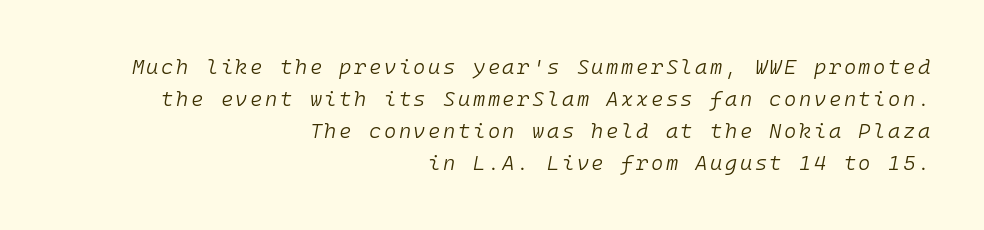
The block of text has a typical density, with ordinary space between rows. The foot of each line stays bare and open. Think standard paragraph weight, or any step lighter than that. The paragraph has a hard right edge and a soft left edge.
